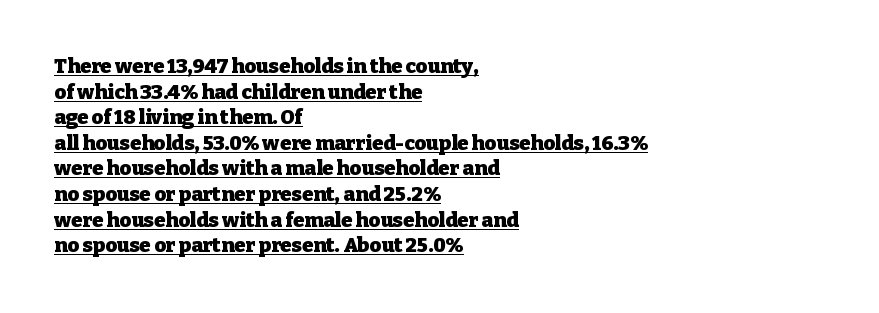
{"italic": "no", "bold": "yes", "underline": "yes", "align": "left", "line_spacing": "normal", "line_spacing_ratio": 1.28, "letter_spacing": "normal", "letter_spacing_em": 0.0, "glyph_px": 20}
